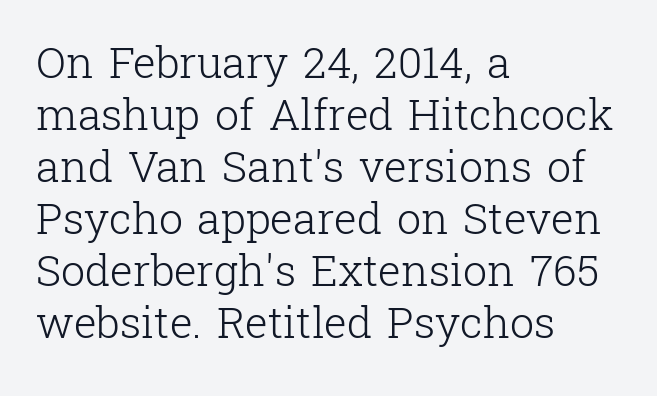
Q: Is the text bold? A: No.
Q: Is the text italic (slanted)? A: No, it is upright.
Q: Is the typeface a serif or a sans-serif typeface? A: Serif.
Q: Is the text underlined? A: No.
Q: How is the paragraph aligned? A: Left-aligned.
Q: Is the spacing between letters normal or unusually wide? A: Normal.
Q: Width (condensed, normal, or wide)? A: Normal.
Q: Stroke contrast? A: Low.
Q: x-height? A: Medium.
Q: Monospaced? A: No.
